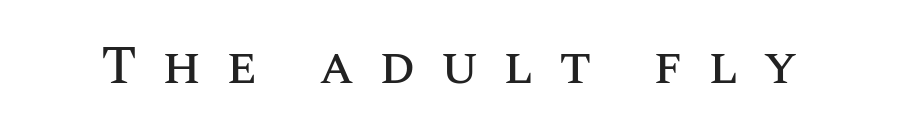
The rendering uses natural spacing where letterforms have individual widths. Descenders are the only things crossing below the line. You can tell it's not italic because the verticals are truly vertical. The letterforms stand isolated, each surrounded by extra space.
